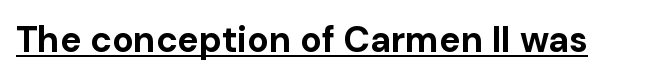
The sample's only ornament is a line tracing under the words. Regarding serifs, this sample does without them. Is the type bold? Yes — the strokes are clearly thick and heavy. The letterforms sit shoulder to shoulder at normal distance. Every character sits straight up, as roman type does.
